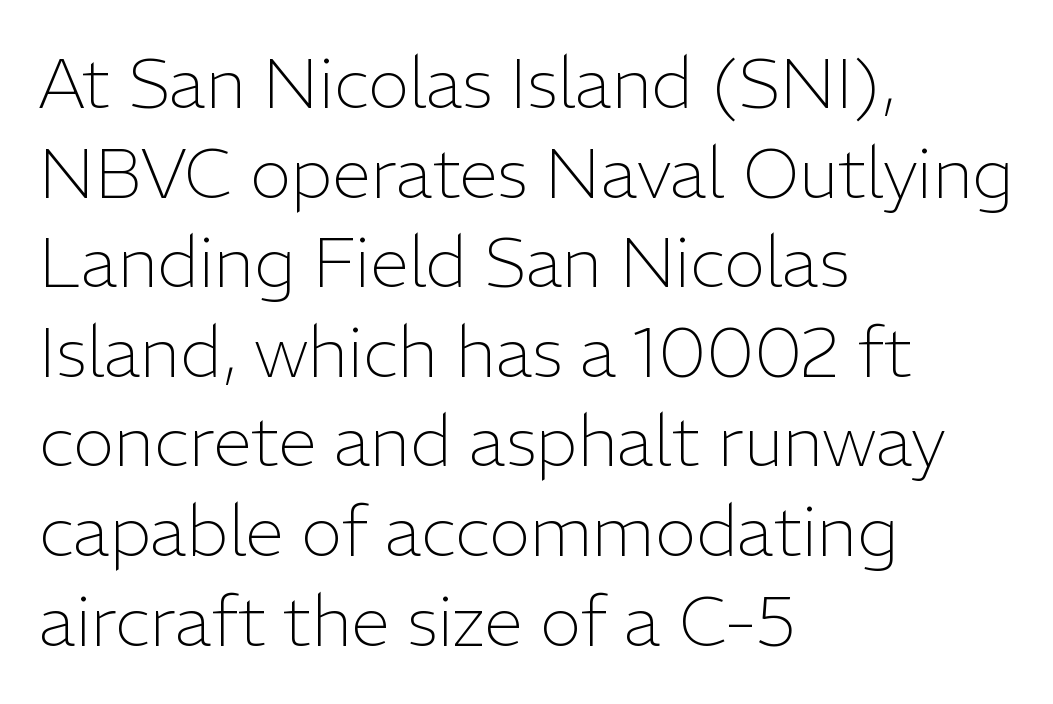
{"serif": "no", "italic": "no", "bold": "no", "weight": "light", "width": "normal", "stroke_contrast": "low", "x_height": "medium", "monospaced": "no", "underline": "no", "align": "left", "line_spacing": "normal", "line_spacing_ratio": 1.28, "letter_spacing": "normal", "letter_spacing_em": 0.0, "glyph_px": 70}
